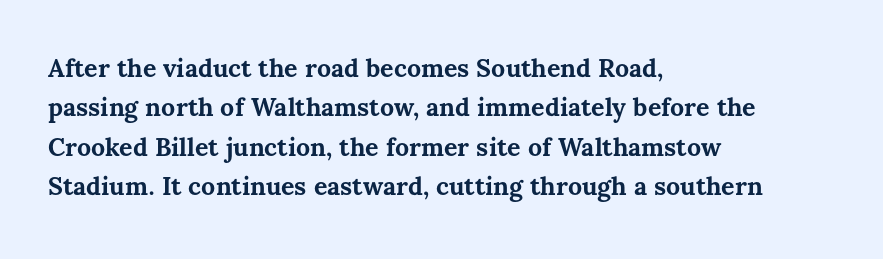
Evenly set lines give the paragraph a standard silhouette. Glance below the letters and you will spot only blank space. Typeset ragged right — the left edge is the straight one. This sample uses plain, unmodified letter spacing. Style check: upright. I'd describe the lettering as bold — thick and assertive.
